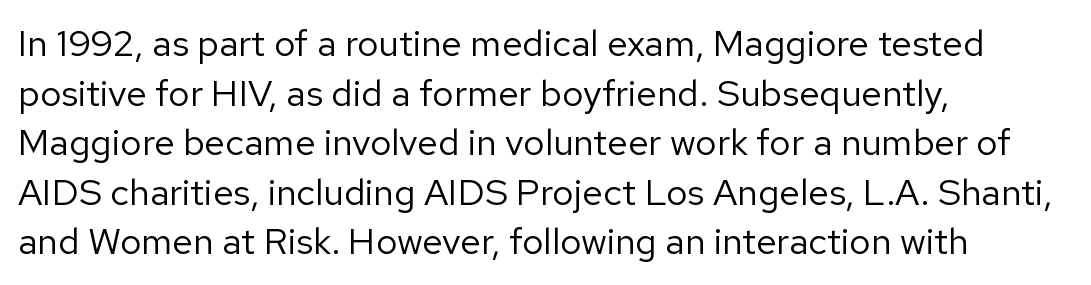
Here the glyphs are tracked normally, forming tight word shapes. Counters stay open thanks to moderate or lighter strokes. Visually the block forms a straight wall on the left and a jagged coastline on the right. Rows of type keep a routine distance in the vertical direction. Type without underlining. Here the designer chose a conventional face with non-uniform glyph widths.
